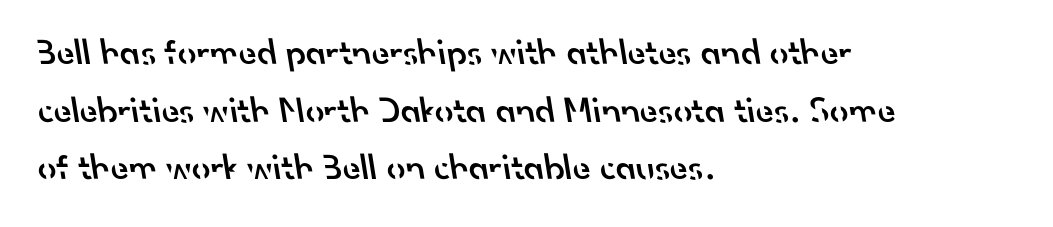
The image shows 37 px semibold sans-serif type; set left-aligned, normal line spacing (1.56x), normal letter spacing, not underlined; low stroke contrast and a small x-height.
